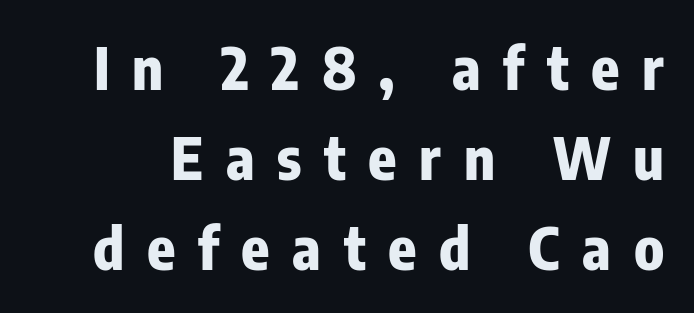
Q: Is the text bold? A: Yes.
Q: Is the text italic (slanted)? A: No, it is upright.
Q: Is the typeface a serif or a sans-serif typeface? A: Sans-serif.
Q: Is the text underlined? A: No.
Q: Is the spacing between letters normal or unusually wide? A: Unusually wide.
Q: Is the spacing between lines tight, normal or loose? A: Normal.
Q: Width (condensed, normal, or wide)? A: Condensed.
Q: Stroke contrast? A: Low.
Q: x-height? A: Medium.
Q: Monospaced? A: No.
